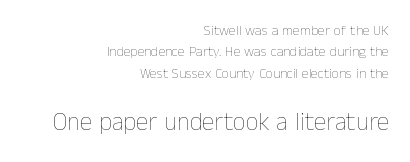
The image shows 25 px text type, upright; set right-aligned, normal line spacing (1.52x), normal letter spacing, not underlined; the second (bottom) block is 1.79x larger.
